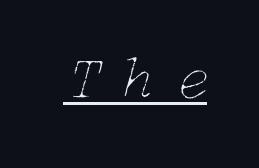
The image shows 61 px thin type, italic (leaning right); set unusually wide letter spacing (+0.35 em), underlined; low stroke contrast and a medium x-height.
